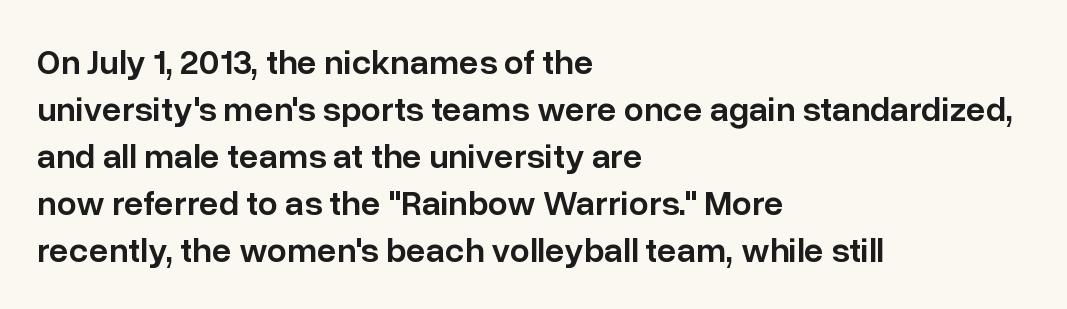
Q: Is the text bold? A: Semi-bold.
Q: Is the text italic (slanted)? A: No, it is upright.
Q: Is the typeface a serif or a sans-serif typeface? A: Sans-serif.
Q: Is the text underlined? A: No.
Q: How is the paragraph aligned? A: Left-aligned.
Q: Is the spacing between letters normal or unusually wide? A: Normal.
Q: Is the spacing between lines tight, normal or loose? A: Normal.
Q: Width (condensed, normal, or wide)? A: Normal.
Q: Stroke contrast? A: Low.
Q: x-height? A: Medium.
Q: Monospaced? A: No.
